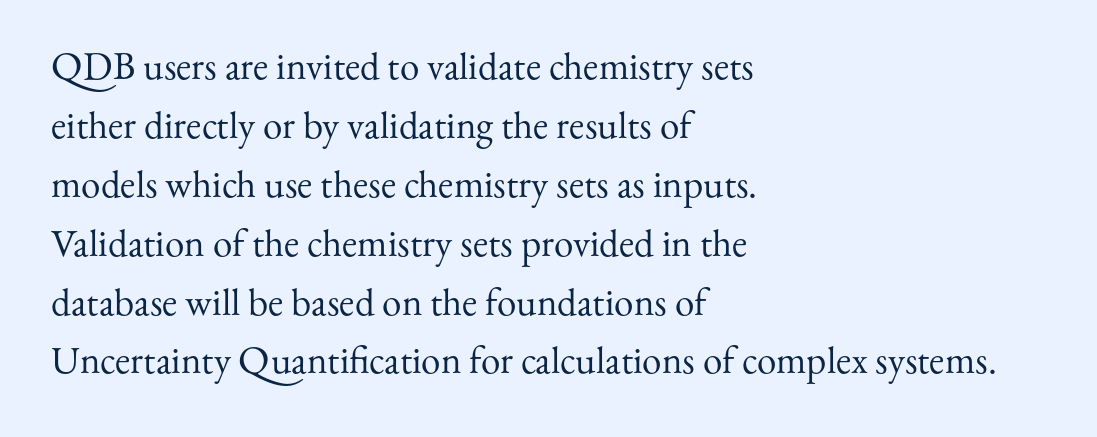
The specimen reads as upright at a glance. Observe the serifs anchoring each vertical stroke in this sample. Caption: standard tracking, unaltered. A normal amount of white space separates one row of letters from the next.
